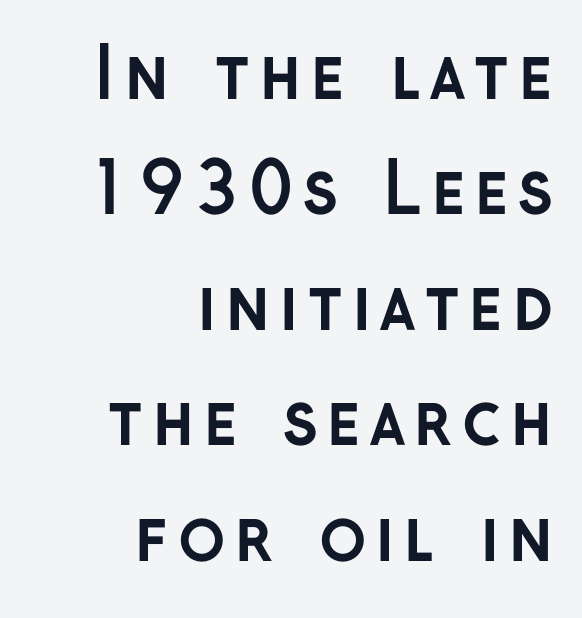
The lettering holds an erect, upright posture throughout. Notice how the passage keeps a crisp vertical edge on the right only. One glance says typical: line gaps are just what's usual. The letters advance in unequal steps, a hallmark of proportional type. A clean baseline with only descenders dipping below it.
